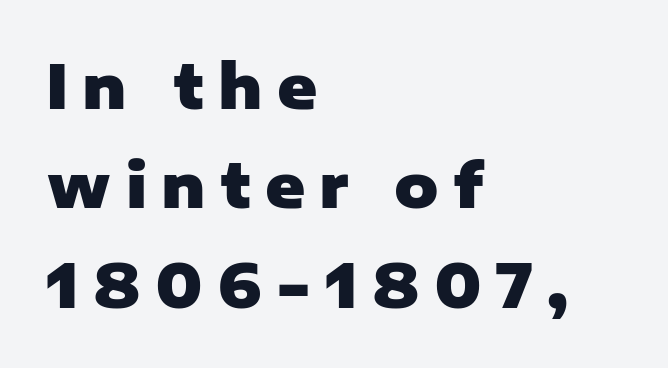
Q: Is the text bold? A: Yes.
Q: Is the text italic (slanted)? A: No, it is upright.
Q: Is the typeface a serif or a sans-serif typeface? A: Sans-serif.
Q: Is the text underlined? A: No.
Q: How is the paragraph aligned? A: Left-aligned.
Q: Is the spacing between letters normal or unusually wide? A: Unusually wide.
Q: Is the spacing between lines tight, normal or loose? A: Normal.
Q: Width (condensed, normal, or wide)? A: Normal.
Q: Stroke contrast? A: Low.
Q: x-height? A: Medium.
Q: Monospaced? A: No.
